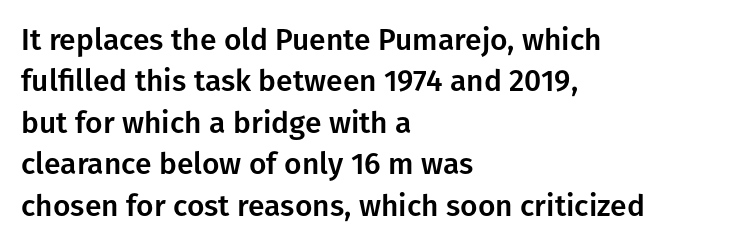
The image shows 30 px sans-serif type, upright; set left-aligned, normal line spacing (1.38x), normal letter spacing, not underlined; low stroke contrast and a medium x-height.
